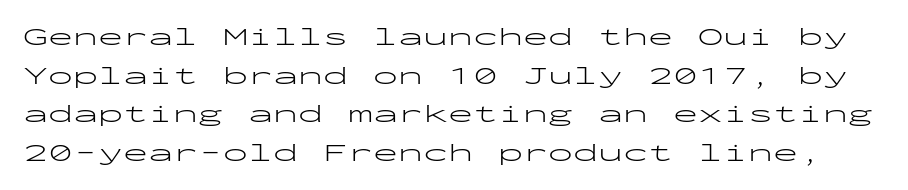
Q: Is the text bold? A: No.
Q: Is the text italic (slanted)? A: No, it is upright.
Q: Is the text underlined? A: No.
Q: Is the spacing between letters normal or unusually wide? A: Normal.
Q: Is the spacing between lines tight, normal or loose? A: Normal.
